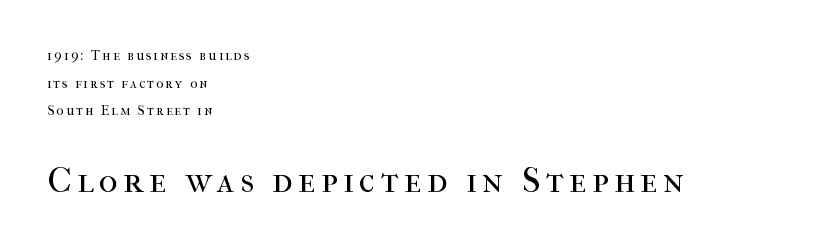
Check where the strokes stop: tiny serifs finish them off. The zone under the glyphs is completely vacant. Look at the glyph heights: the lower group is clearly the bigger setting. Line starts are locked; line ends wander. The weight would be labelled regular, book, light, or lighter still.
